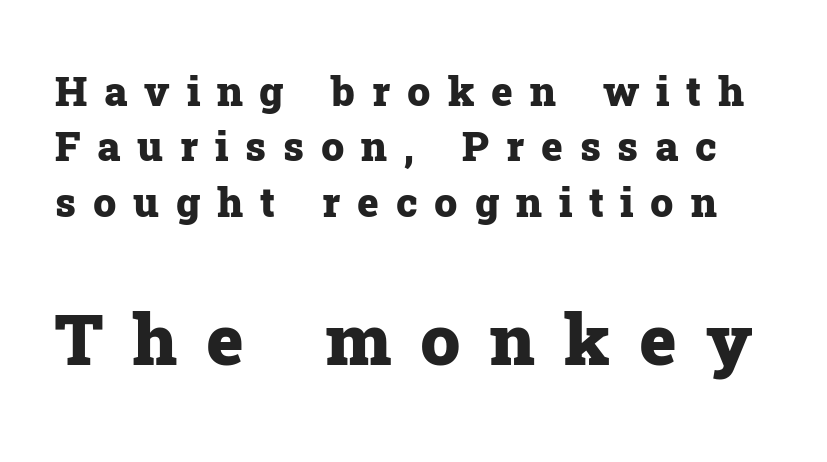
{"serif": "yes", "italic": "no", "bold": "yes", "weight": "heavy", "width": "normal", "stroke_contrast": "low", "x_height": "medium", "monospaced": "no", "underline": "no", "line_spacing": "normal", "line_spacing_ratio": 1.35, "letter_spacing": "wide", "letter_spacing_em": 0.41, "larger_block": "second", "size_ratio": 1.73, "glyph_px": 71}
